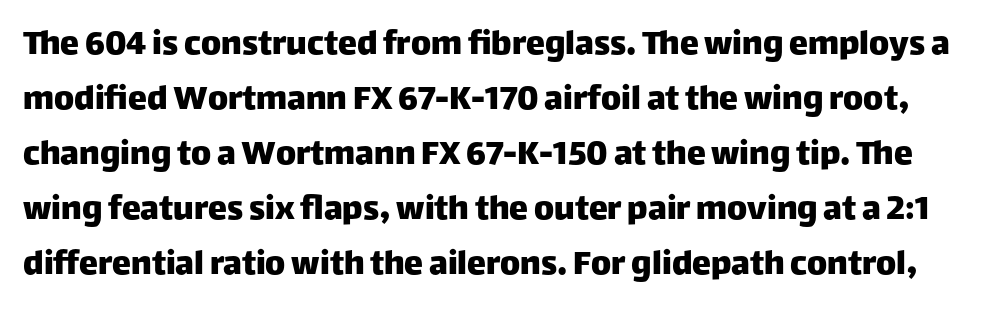
Q: Is the text italic (slanted)? A: No, it is upright.
Q: Is the typeface a serif or a sans-serif typeface? A: Sans-serif.
Q: Is the text underlined? A: No.
Q: Is the spacing between letters normal or unusually wide? A: Normal.
Q: Is the spacing between lines tight, normal or loose? A: Normal.
Q: Width (condensed, normal, or wide)? A: Normal.
Q: Stroke contrast? A: Low.
Q: x-height? A: Large.
Q: Monospaced? A: No.
